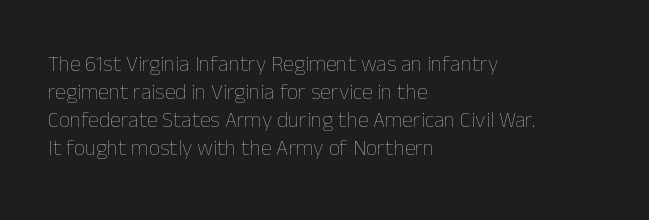
Q: Is the text bold? A: No.
Q: Is the text italic (slanted)? A: No, it is upright.
Q: Is the text underlined? A: No.
Q: How is the paragraph aligned? A: Left-aligned.
Q: Is the spacing between letters normal or unusually wide? A: Normal.
Q: Is the spacing between lines tight, normal or loose? A: Normal.
